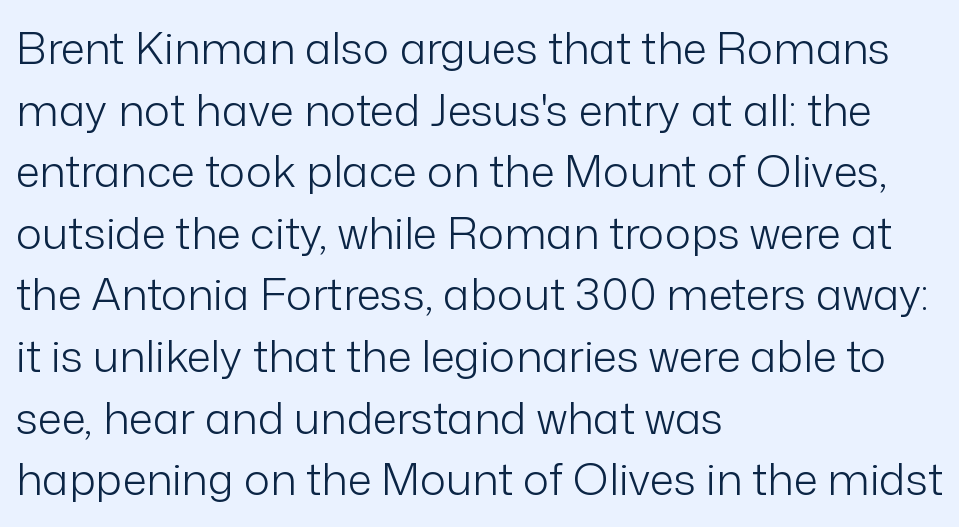
{"serif": "no", "italic": "no", "bold": "no", "weight": "light", "width": "normal", "stroke_contrast": "low", "x_height": "medium", "monospaced": "no", "underline": "no", "align": "left", "line_spacing": "normal", "line_spacing_ratio": 1.4, "letter_spacing": "normal", "letter_spacing_em": 0.0, "glyph_px": 44}
